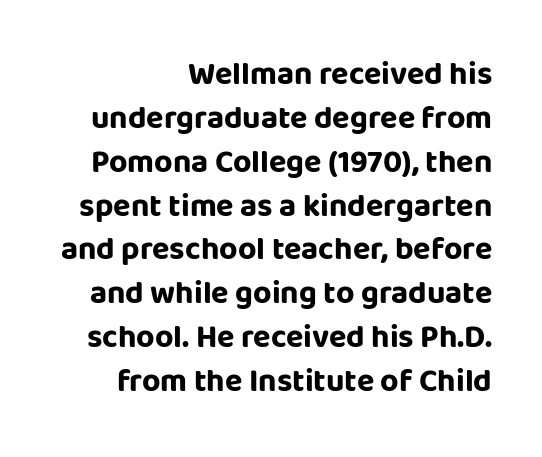
The image shows 32 px bold sans-serif type, upright; set right-aligned, normal line spacing (1.37x), normal letter spacing, not underlined; low stroke contrast and a large x-height.
